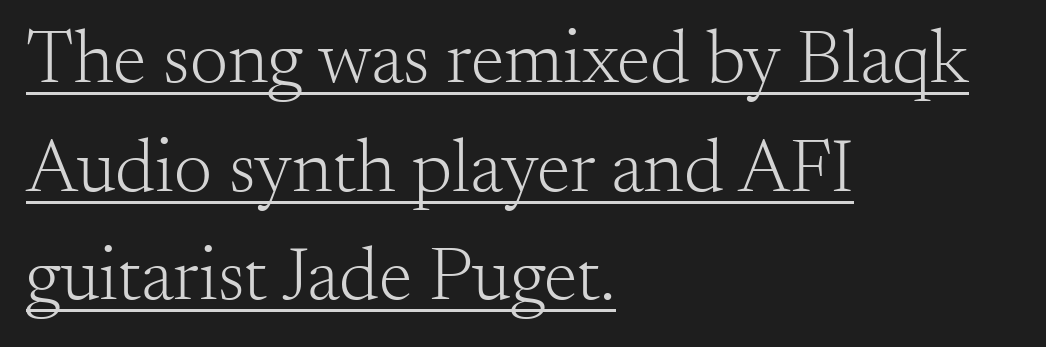
{"serif": "yes", "italic": "no", "bold": "no", "weight": "light", "width": "normal", "stroke_contrast": "medium", "x_height": "small", "monospaced": "no", "underline": "yes", "align": "left", "line_spacing": "normal", "line_spacing_ratio": 1.43, "letter_spacing": "normal", "letter_spacing_em": 0.0, "glyph_px": 76}
